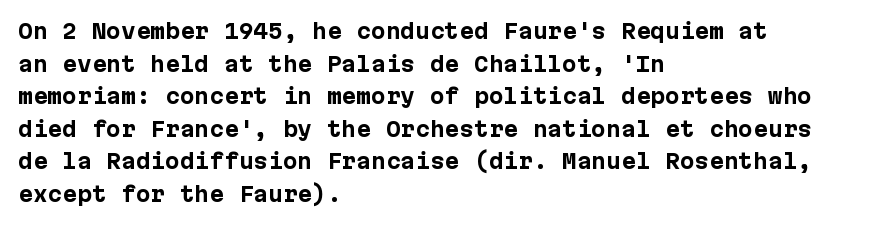
{"italic": "no", "bold": "yes", "underline": "no", "align": "left", "line_spacing": "normal", "line_spacing_ratio": 1.55, "letter_spacing": "normal", "letter_spacing_em": 0.0, "glyph_px": 21}
